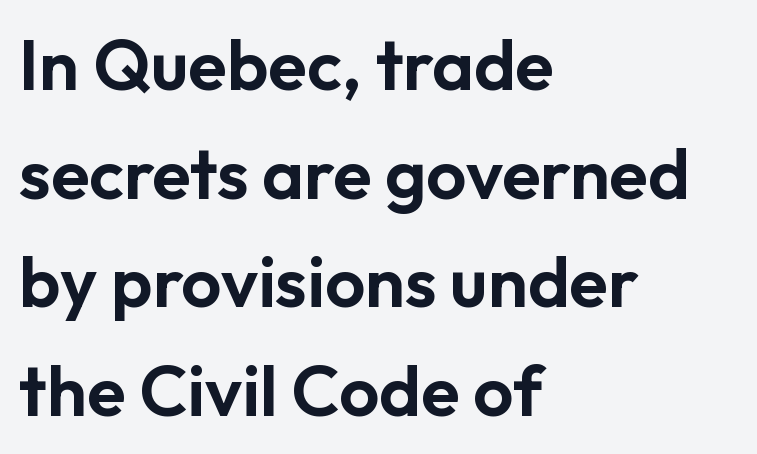
The image shows 71 px sans-serif type, upright; set left-aligned, normal line spacing (1.53x), normal letter spacing, not underlined; low stroke contrast and a medium x-height.
